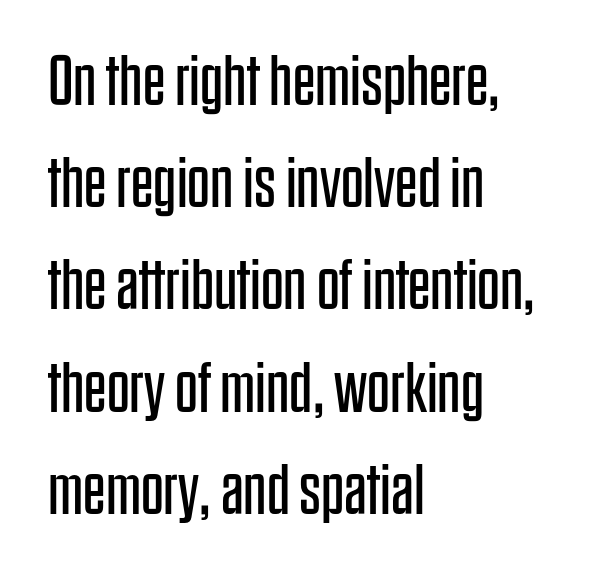
No extra tracking has been applied to these lines. This sample keeps an unexceptional amount of space between lines. A typesetter would call this proportional, since set widths differ per character. Bare-footed words on every line. A quiet, ordinary-to-light weight characterises the typeface.
